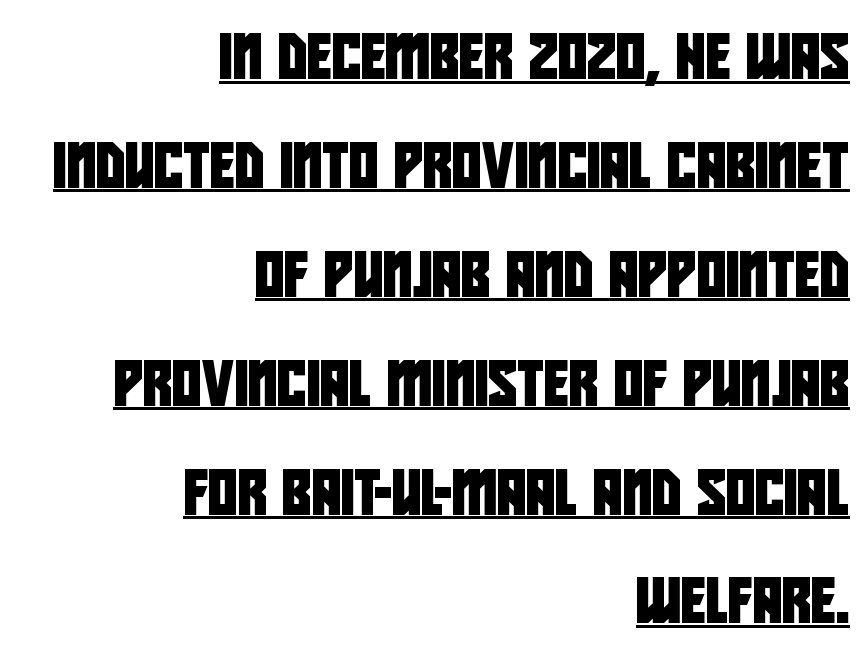
The image shows 45 px condensed sans-serif type; set right-aligned, loose line spacing (2.42x), normal letter spacing, underlined; low stroke contrast and a large x-height.
